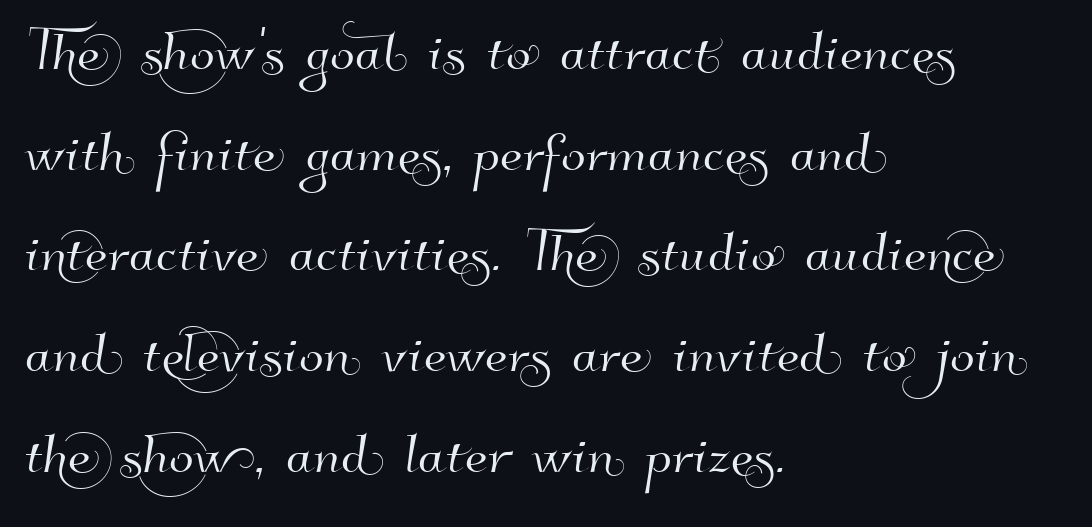
Q: Is the typeface a serif or a sans-serif typeface? A: Sans-serif.
Q: Is the text underlined? A: No.
Q: How is the paragraph aligned? A: Left-aligned.
Q: Is the spacing between letters normal or unusually wide? A: Normal.
Q: Is the spacing between lines tight, normal or loose? A: Normal.
Q: Width (condensed, normal, or wide)? A: Normal.
Q: Stroke contrast? A: High.
Q: x-height? A: Small.
Q: Monospaced? A: No.
